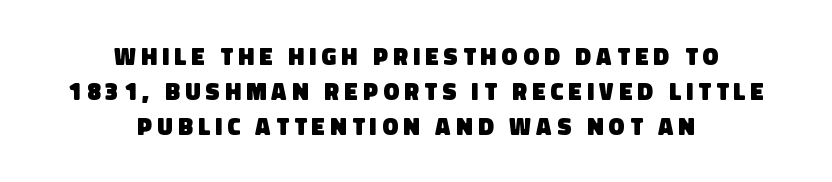
{"bold": "yes", "underline": "no", "align": "center", "line_spacing": "normal", "line_spacing_ratio": 1.45, "letter_spacing": "wide", "letter_spacing_em": 0.22, "glyph_px": 24}
